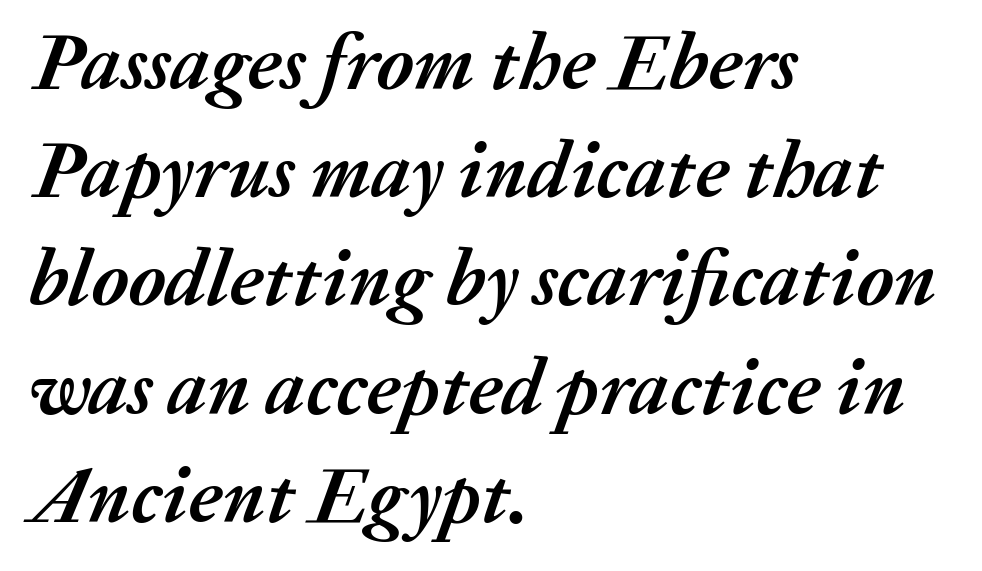
Q: Is the text bold? A: Yes.
Q: Is the text italic (slanted)? A: Yes, it leans right by about 20 degrees.
Q: Is the text underlined? A: No.
Q: How is the paragraph aligned? A: Left-aligned.
Q: Is the spacing between letters normal or unusually wide? A: Normal.
Q: Is the spacing between lines tight, normal or loose? A: Normal.
Q: Width (condensed, normal, or wide)? A: Normal.
Q: Stroke contrast? A: Medium.
Q: x-height? A: Medium.
Q: Monospaced? A: No.
